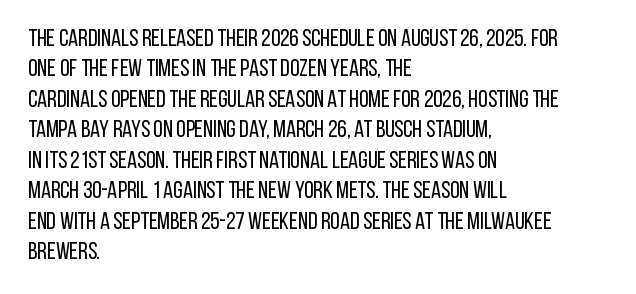
Q: Is the text bold? A: No.
Q: Is the text italic (slanted)? A: No, it is upright.
Q: Is the text underlined? A: No.
Q: How is the paragraph aligned? A: Left-aligned.
Q: Is the spacing between letters normal or unusually wide? A: Normal.
Q: Is the spacing between lines tight, normal or loose? A: Normal.
